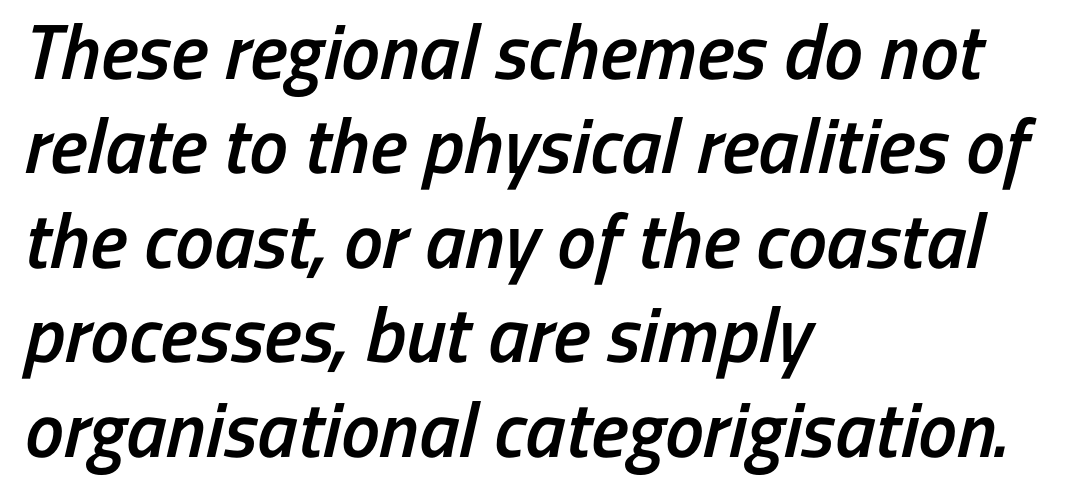
{"serif": "no", "bold": "semi", "weight": "semibold", "width": "condensed", "stroke_contrast": "low", "x_height": "medium", "monospaced": "no", "underline": "no", "align": "left", "line_spacing_ratio": 1.21, "letter_spacing": "normal", "letter_spacing_em": 0.0, "glyph_px": 78}
